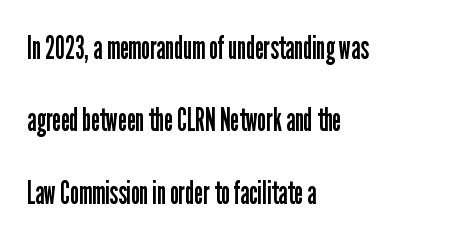
If you measured baseline to baseline, you'd find a long distance. It's the straight-up-and-down kind of type. The tracking reads as untouched default to a designer's eye. The weight would be labelled regular, book, light, or lighter still.
